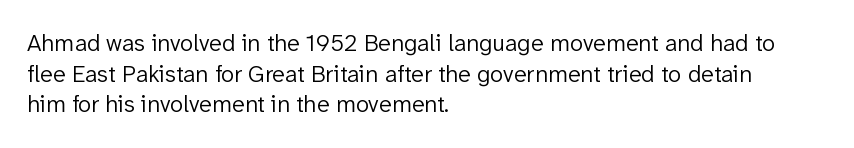
The image shows 24 px text type, upright; set left-aligned, normal line spacing (1.28x), normal letter spacing, not underlined.
